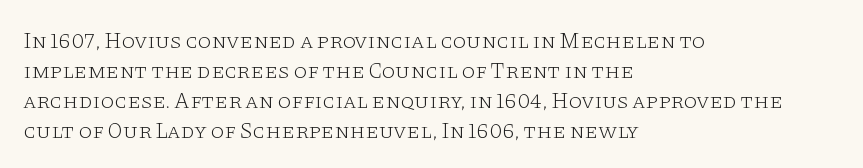
{"italic": "no", "bold": "no", "underline": "no", "align": "left", "line_spacing": "normal", "line_spacing_ratio": 1.36, "letter_spacing": "normal", "letter_spacing_em": 0.0, "glyph_px": 22}
